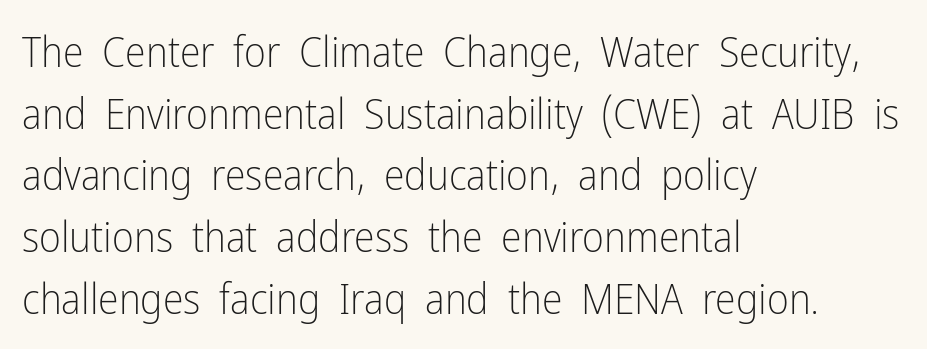
Q: Is the text bold? A: No.
Q: Is the text italic (slanted)? A: No, it is upright.
Q: Is the typeface a serif or a sans-serif typeface? A: Sans-serif.
Q: Is the text underlined? A: No.
Q: How is the paragraph aligned? A: Left-aligned.
Q: Is the spacing between letters normal or unusually wide? A: Normal.
Q: Is the spacing between lines tight, normal or loose? A: Normal.
Q: Width (condensed, normal, or wide)? A: Condensed.
Q: Stroke contrast? A: Low.
Q: x-height? A: Medium.
Q: Monospaced? A: No.
